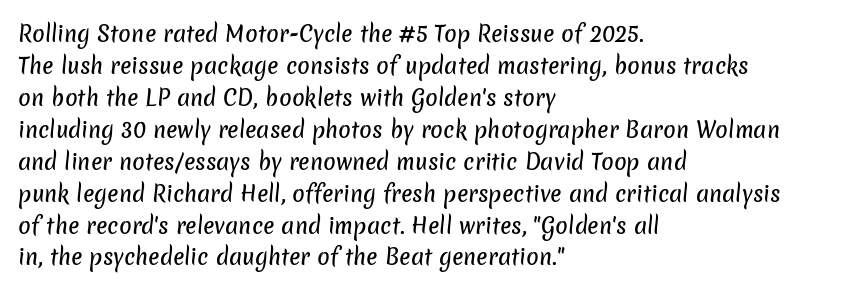
{"underline": "no", "align": "left", "line_spacing": "normal", "line_spacing_ratio": 1.52, "letter_spacing": "normal", "letter_spacing_em": 0.0, "glyph_px": 21}
